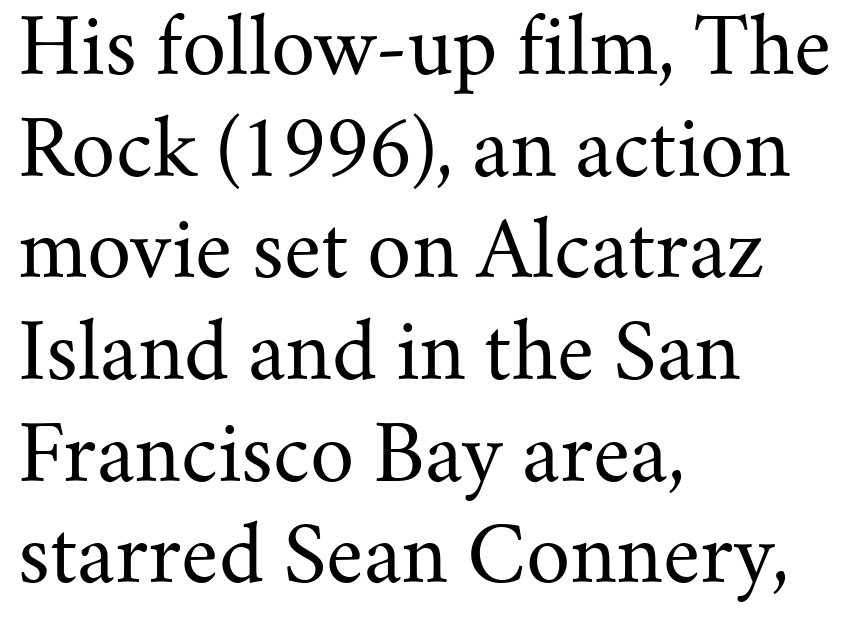
The image shows 77 px regular-weight serif type, upright; set left-aligned, normal line spacing (1.32x), normal letter spacing, not underlined; medium stroke contrast and a small x-height.
